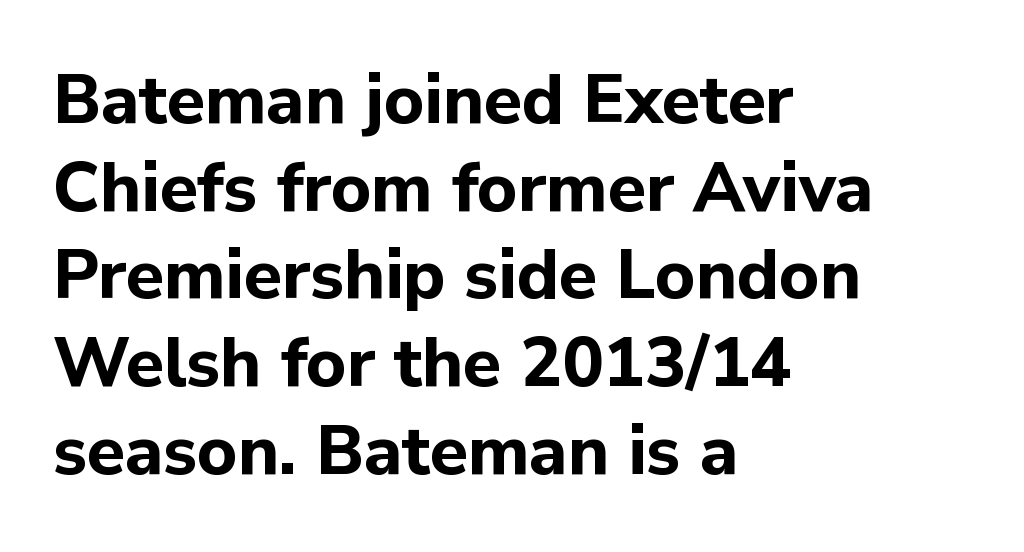
The image shows 69 px bold sans-serif type, upright; set left-aligned, normal line spacing (1.27x), normal letter spacing, not underlined; low stroke contrast and a medium x-height.
